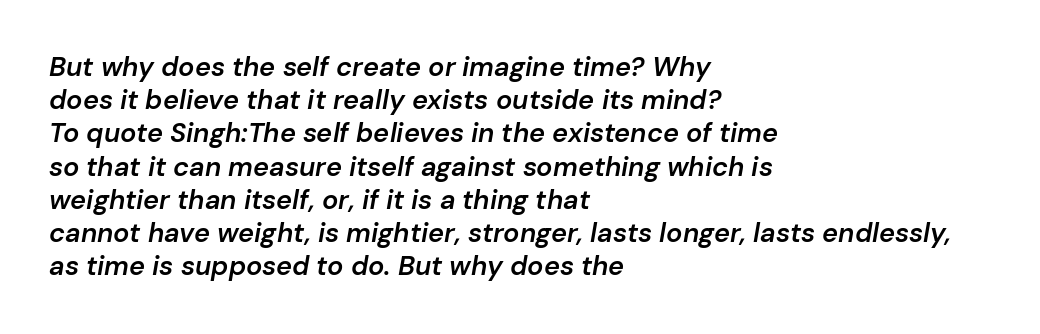
Q: Is the text bold? A: Semi-bold.
Q: Is the text italic (slanted)? A: Yes, it leans right by about 10 degrees.
Q: Is the text underlined? A: No.
Q: How is the paragraph aligned? A: Left-aligned.
Q: Is the spacing between letters normal or unusually wide? A: Normal.
